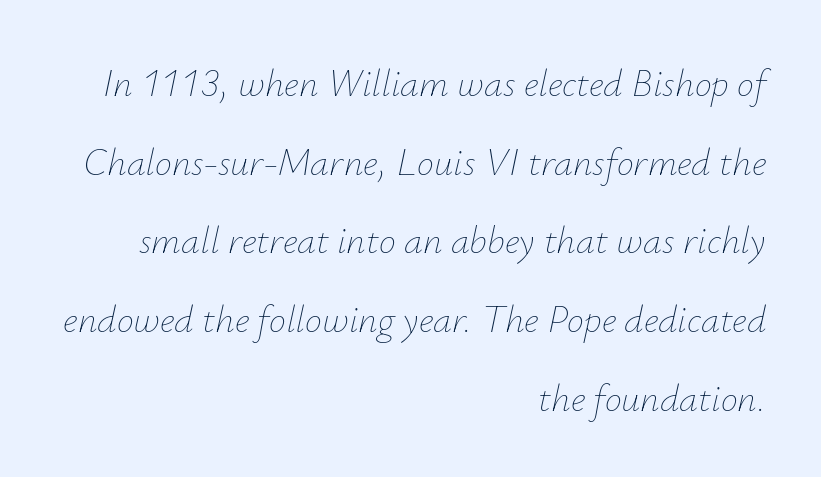
The image shows 38 px thin type, italic (leaning right); set right-aligned, loose line spacing (2.07x), normal letter spacing, not underlined; low stroke contrast and a small x-height.
